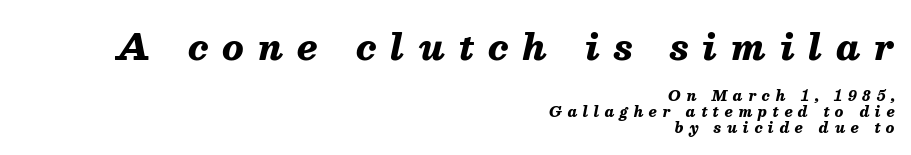
The image shows 35 px heavy type, italic (leaning right); set right-aligned, tight line spacing (1.12x), unusually wide letter spacing (+0.4 em), not underlined; the first (top) block is 2.5x larger; medium stroke contrast and a medium x-height.
